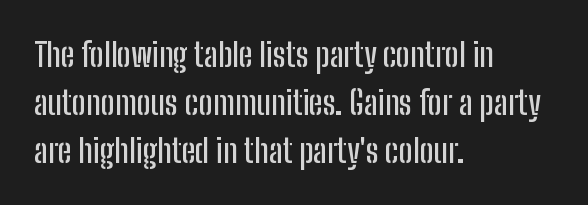
{"serif": "no", "italic": "no", "width": "condensed", "stroke_contrast": "low", "x_height": "medium", "monospaced": "no", "underline": "no", "align": "left", "line_spacing": "normal", "line_spacing_ratio": 1.45, "letter_spacing": "normal", "letter_spacing_em": 0.0, "glyph_px": 33}
